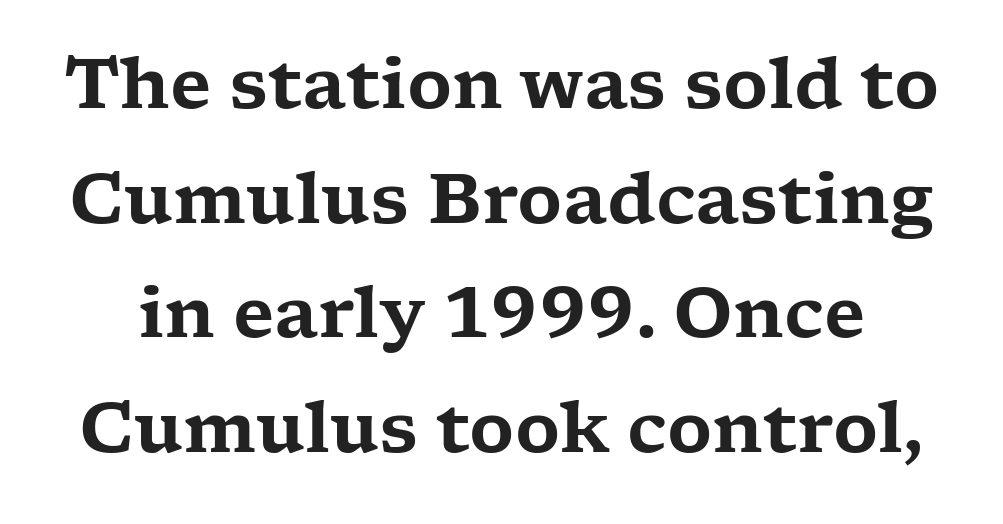
{"serif": "yes", "italic": "no", "width": "wide", "stroke_contrast": "low", "x_height": "medium", "monospaced": "no", "underline": "no", "line_spacing": "normal", "line_spacing_ratio": 1.66, "letter_spacing": "normal", "letter_spacing_em": 0.0, "glyph_px": 69}
